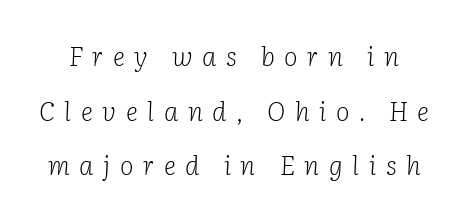
{"italic": "yes", "lean": "right", "slant_degrees": 2, "bold": "no", "underline": "no", "line_spacing": "loose", "line_spacing_ratio": 2.1, "letter_spacing": "wide", "letter_spacing_em": 0.37, "glyph_px": 26}
